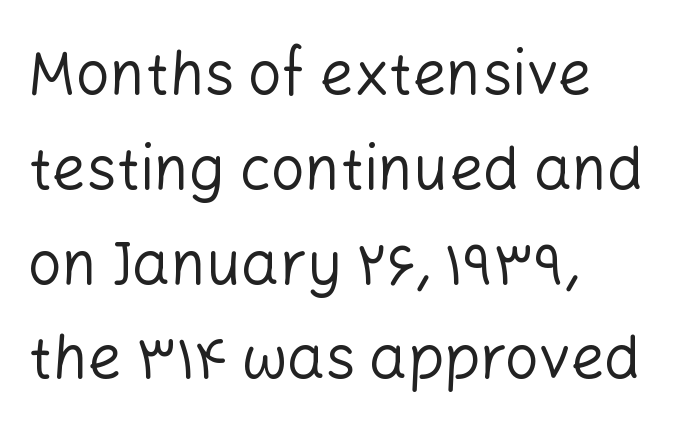
Q: Is the text bold? A: No.
Q: Is the text italic (slanted)? A: No, it is upright.
Q: Is the typeface a serif or a sans-serif typeface? A: Sans-serif.
Q: Is the text underlined? A: No.
Q: How is the paragraph aligned? A: Left-aligned.
Q: Is the spacing between letters normal or unusually wide? A: Normal.
Q: Is the spacing between lines tight, normal or loose? A: Normal.
Q: Width (condensed, normal, or wide)? A: Normal.
Q: Stroke contrast? A: Low.
Q: x-height? A: Medium.
Q: Monospaced? A: No.
